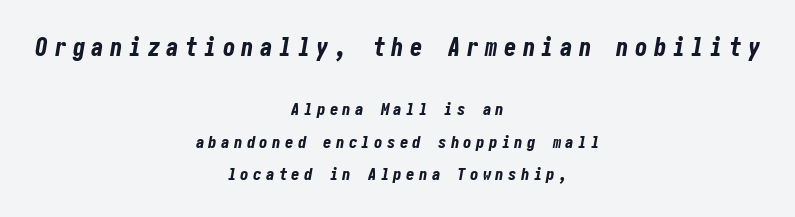
The image shows 25 px bold type, italic (leaning right); set centered, loose line spacing (1.9x), unusually wide letter spacing (+0.25 em), not underlined; the first (top) block is 1.47x larger.
